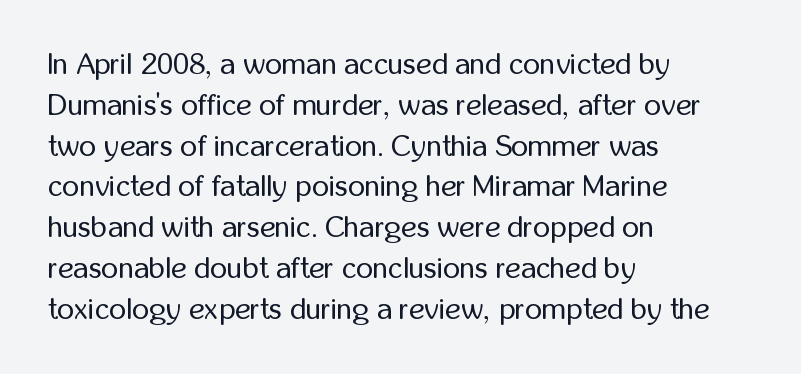
Q: Is the text bold? A: No.
Q: Is the text italic (slanted)? A: No, it is upright.
Q: Is the typeface a serif or a sans-serif typeface? A: Sans-serif.
Q: Is the text underlined? A: No.
Q: How is the paragraph aligned? A: Left-aligned.
Q: Is the spacing between letters normal or unusually wide? A: Normal.
Q: Is the spacing between lines tight, normal or loose? A: Normal.
Q: Width (condensed, normal, or wide)? A: Condensed.
Q: Stroke contrast? A: Low.
Q: x-height? A: Medium.
Q: Monospaced? A: No.
